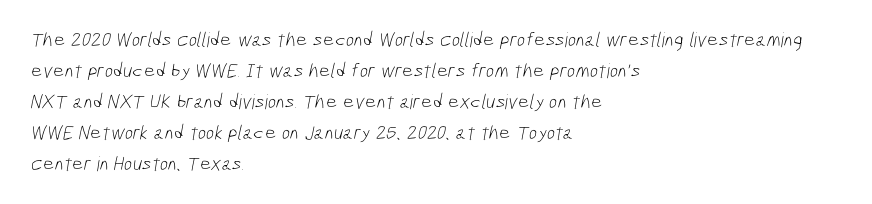
Lines of text with bare space underneath. The vertical gap from one line to the next is medium. Horizontal alignment here is leftward, the default for most running prose. Students, note that the glyphs here touch the page at normal intervals. This reads as an unemphasized weight, regular at the heaviest.
